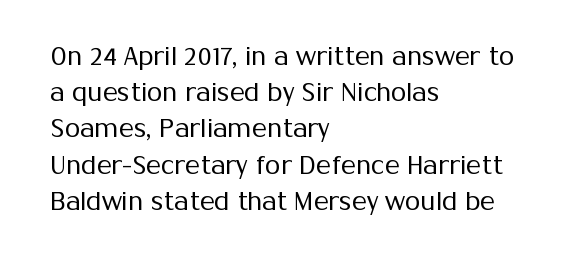
{"italic": "no", "bold": "no", "underline": "no", "align": "left", "line_spacing": "normal", "line_spacing_ratio": 1.45, "letter_spacing": "normal", "letter_spacing_em": 0.0, "glyph_px": 25}
